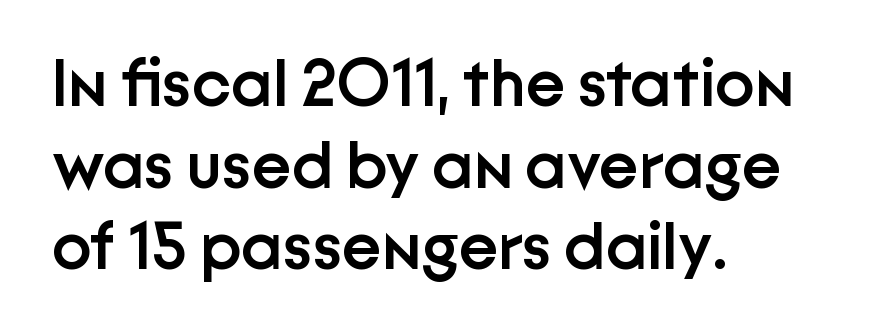
Just letters on the line, the space beneath them empty. Line starts are locked; line ends wander. Spacing verdict: proportional, widths tailored to each character. Stroke terminals: plain, sans-serif. Posture: upright roman.
